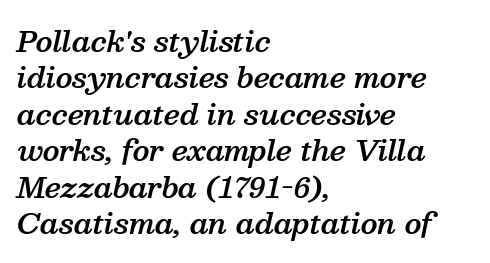
{"serif": "yes", "italic": "yes", "lean": "right", "slant_degrees": 13, "bold": "semi", "weight": "semibold", "width": "normal", "stroke_contrast": "medium", "x_height": "medium", "monospaced": "no", "underline": "no", "align": "left", "line_spacing": "normal", "line_spacing_ratio": 1.3, "letter_spacing": "normal", "letter_spacing_em": 0.0, "glyph_px": 28}
